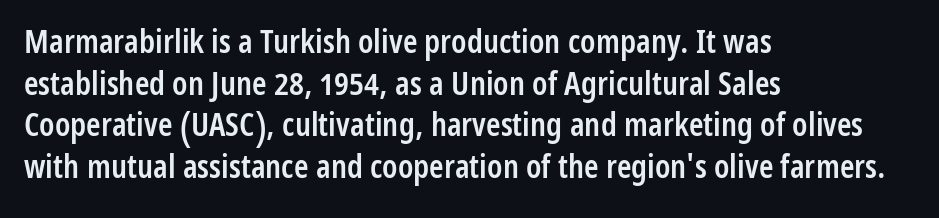
Q: Is the text bold? A: Semi-bold.
Q: Is the text italic (slanted)? A: No, it is upright.
Q: Is the typeface a serif or a sans-serif typeface? A: Sans-serif.
Q: Is the text underlined? A: No.
Q: How is the paragraph aligned? A: Left-aligned.
Q: Is the spacing between letters normal or unusually wide? A: Normal.
Q: Is the spacing between lines tight, normal or loose? A: Normal.
Q: Width (condensed, normal, or wide)? A: Condensed.
Q: Stroke contrast? A: Low.
Q: x-height? A: Medium.
Q: Monospaced? A: No.
